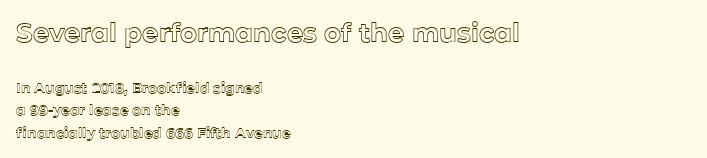
Q: Is the text italic (slanted)? A: No, it is upright.
Q: Is the text underlined? A: No.
Q: How is the paragraph aligned? A: Left-aligned.
Q: Is the spacing between letters normal or unusually wide? A: Normal.
Q: Is the spacing between lines tight, normal or loose? A: Normal.
Q: Which block of text is set in a larger size, the first (top) or the second (bottom)? A: The first (top) one.
